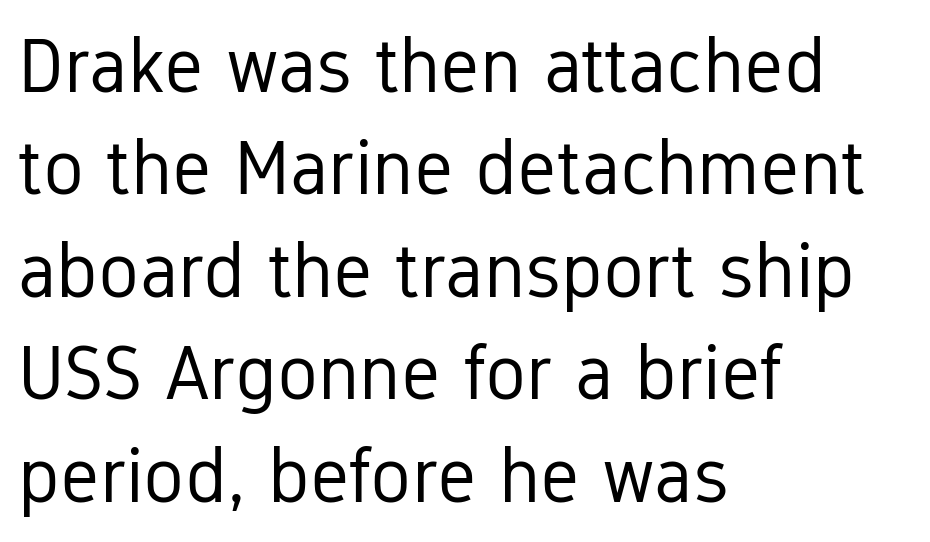
{"serif": "no", "italic": "no", "bold": "no", "weight": "regular", "width": "condensed", "stroke_contrast": "low", "x_height": "medium", "monospaced": "no", "underline": "no", "align": "left", "line_spacing": "normal", "line_spacing_ratio": 1.33, "letter_spacing": "normal", "letter_spacing_em": 0.0, "glyph_px": 77}
